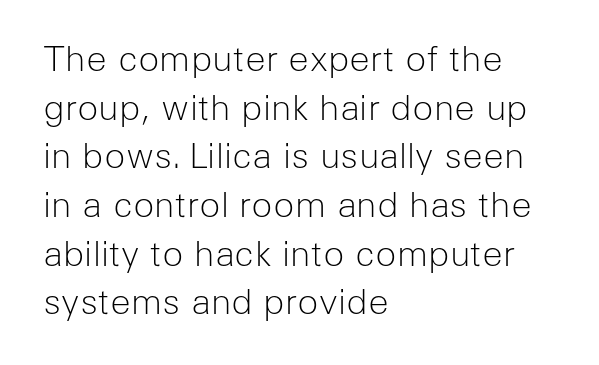
The image shows 35 px light sans-serif type, upright; set left-aligned, normal line spacing (1.39x), normal letter spacing, not underlined; low stroke contrast and a medium x-height.
